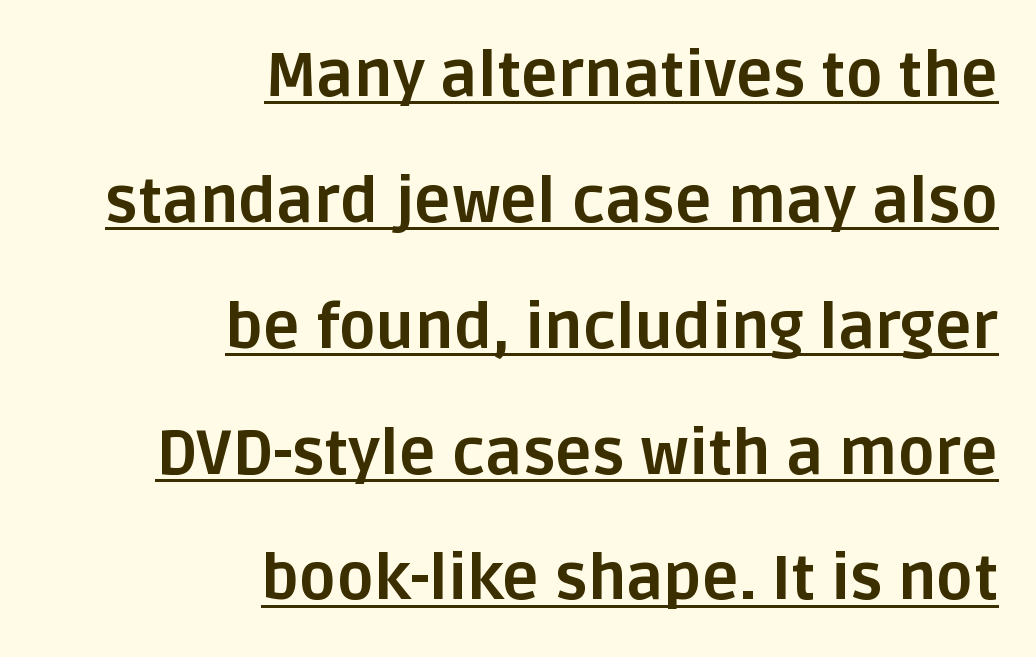
The image shows 62 px bold sans-serif type, upright; set right-aligned, loose line spacing (2.03x), normal letter spacing, underlined; low stroke contrast and a large x-height.
